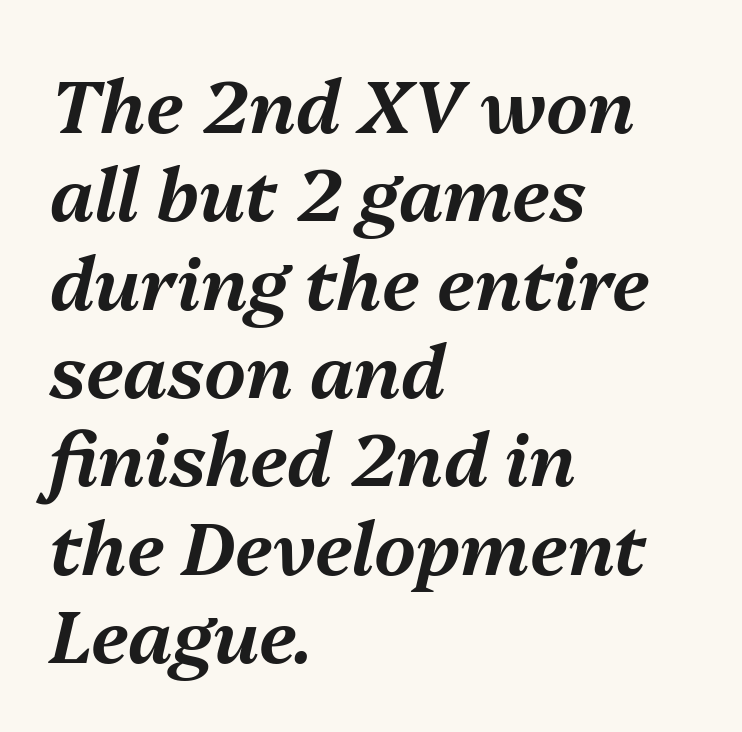
Q: Is the text italic (slanted)? A: Yes, it leans right by about 13 degrees.
Q: Is the text underlined? A: No.
Q: How is the paragraph aligned? A: Left-aligned.
Q: Is the spacing between letters normal or unusually wide? A: Normal.
Q: Width (condensed, normal, or wide)? A: Normal.
Q: Stroke contrast? A: Medium.
Q: x-height? A: Medium.
Q: Monospaced? A: No.
